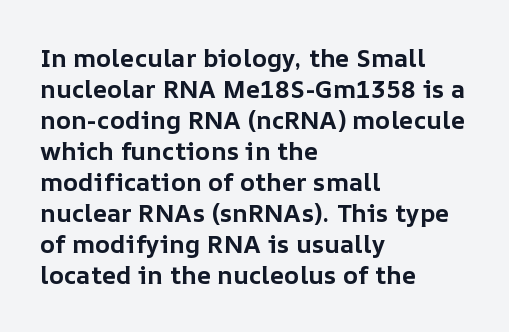
The image shows 25 px bold type, upright; set left-aligned, line spacing 1.24x, normal letter spacing, not underlined.
